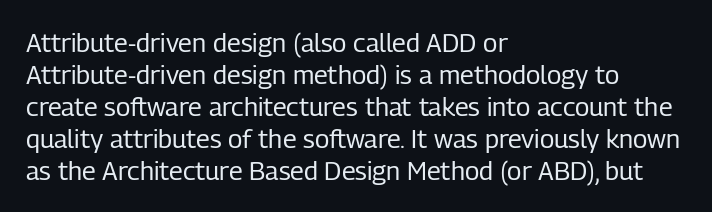
Q: Is the text bold? A: No.
Q: Is the text italic (slanted)? A: No, it is upright.
Q: Is the text underlined? A: No.
Q: How is the paragraph aligned? A: Left-aligned.
Q: Is the spacing between letters normal or unusually wide? A: Normal.
